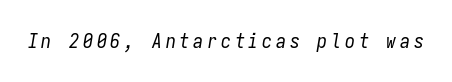
{"italic": "yes", "lean": "right", "slant_degrees": 9, "bold": "no", "underline": "no", "glyph_px": 20}
